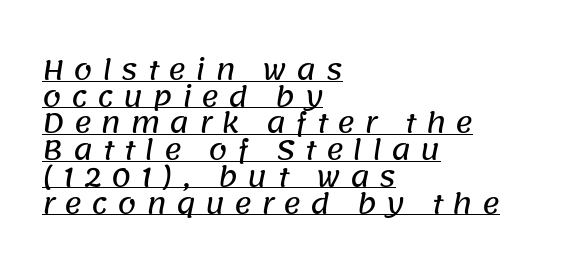
Q: Is the text underlined? A: Yes.
Q: How is the paragraph aligned? A: Left-aligned.
Q: Is the spacing between letters normal or unusually wide? A: Unusually wide.
Q: Is the spacing between lines tight, normal or loose? A: Tight.
